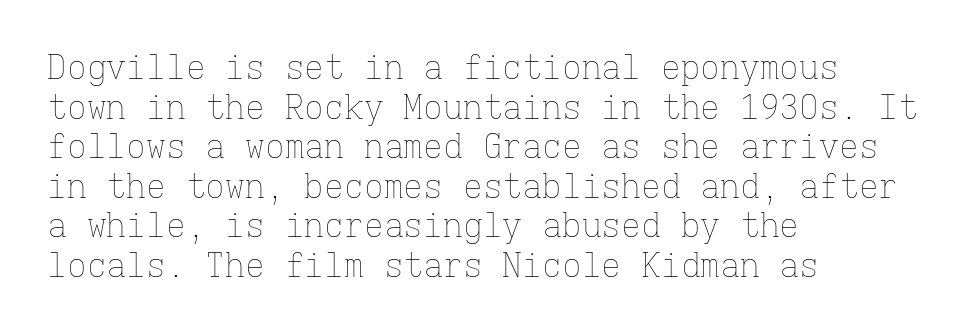
The image shows 33 px thin type, upright, monospaced; set left-aligned, line spacing 1.2x, normal letter spacing, not underlined; low stroke contrast and a medium x-height.
